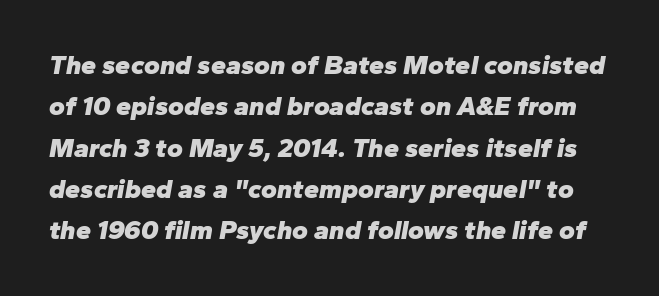
The image shows 27 px bold type, italic (leaning right); set normal line spacing (1.53x), normal letter spacing, not underlined.
